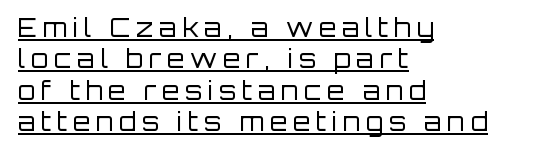
{"italic": "no", "bold": "no", "underline": "yes", "align": "left", "line_spacing": "normal", "line_spacing_ratio": 1.26, "letter_spacing": "wide", "letter_spacing_em": 0.23, "glyph_px": 25}
